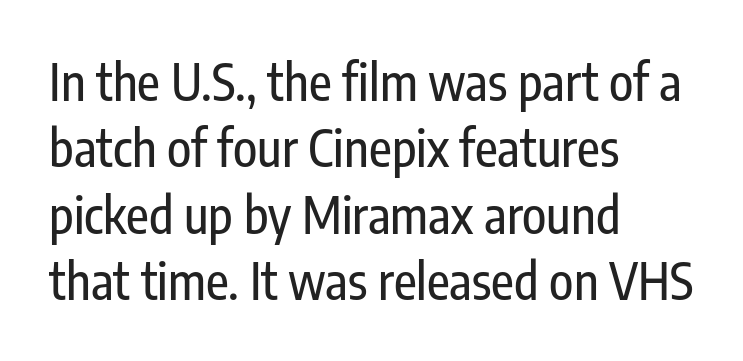
Q: Is the text italic (slanted)? A: No, it is upright.
Q: Is the typeface a serif or a sans-serif typeface? A: Sans-serif.
Q: Is the text underlined? A: No.
Q: How is the paragraph aligned? A: Left-aligned.
Q: Is the spacing between letters normal or unusually wide? A: Normal.
Q: Is the spacing between lines tight, normal or loose? A: Normal.
Q: Width (condensed, normal, or wide)? A: Condensed.
Q: Stroke contrast? A: Low.
Q: x-height? A: Medium.
Q: Monospaced? A: No.
